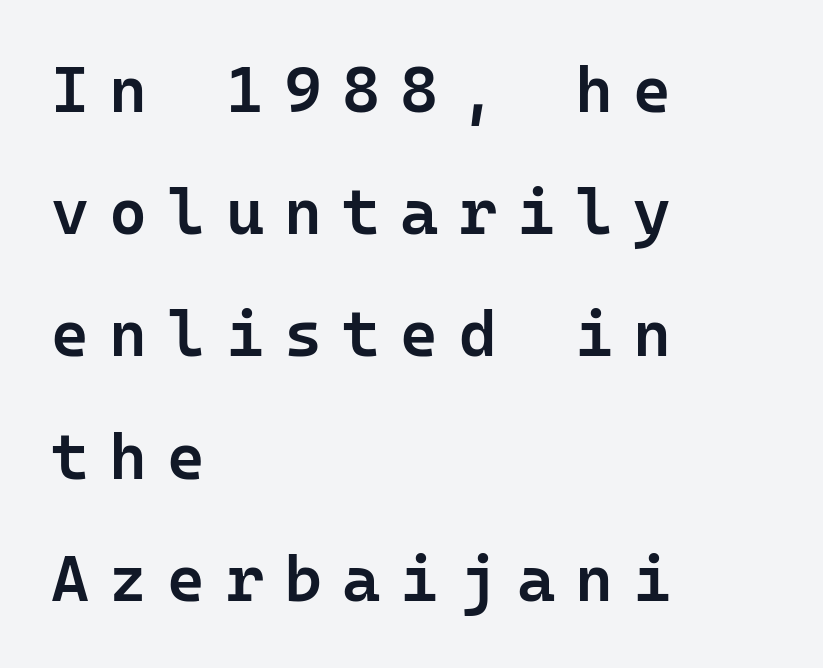
The tracking jumps out immediately: characters are airy and widely separated. Is this a fixed-width face? Yes — each glyph sits in an identical cell. The space directly below the letters is spotless. Its strokes are somewhat broadened, the hallmark of semibold type.
